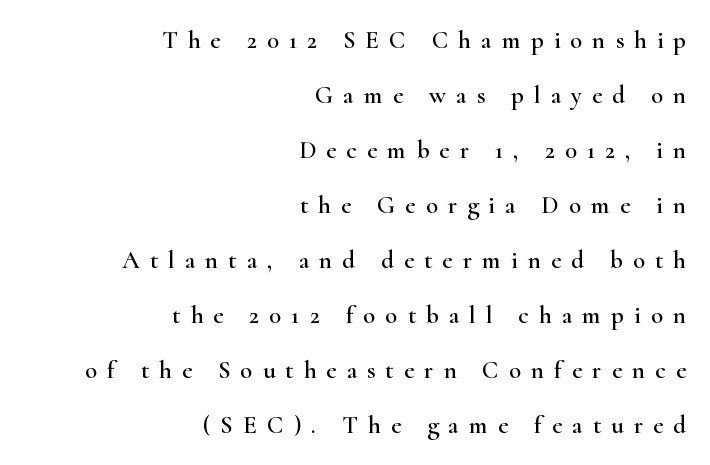
{"italic": "no", "underline": "no", "align": "right", "line_spacing": "loose", "line_spacing_ratio": 2.2, "letter_spacing": "wide", "letter_spacing_em": 0.4, "glyph_px": 25}
